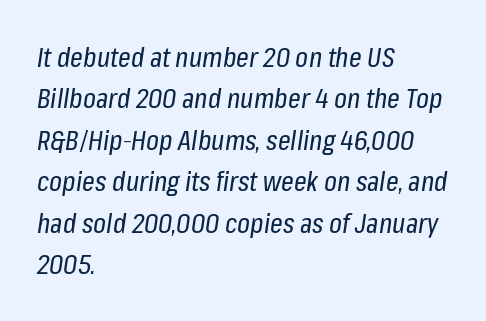
The face used here is proportionally spaced, like ordinary book or web type. The passage shown stacks its lines at a standard gap. If you drew a line through each stem, it would be angled. Notice how the passage keeps a crisp vertical edge on the left only.
